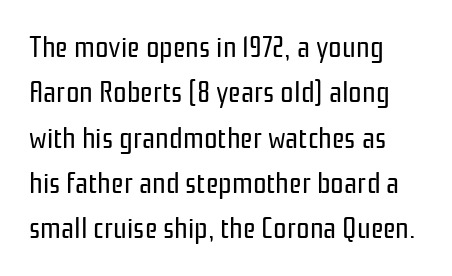
{"serif": "no", "italic": "no", "bold": "no", "weight": "regular", "width": "condensed", "stroke_contrast": "low", "x_height": "medium", "monospaced": "no", "underline": "no", "line_spacing": "normal", "line_spacing_ratio": 1.51, "letter_spacing": "normal", "letter_spacing_em": 0.0, "glyph_px": 30}
